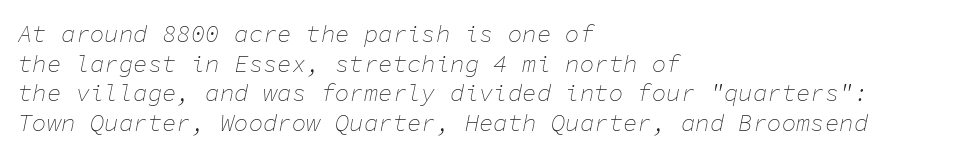
The image shows 24 px text type, italic (leaning right); set left-aligned, line spacing 1.23x, normal letter spacing, not underlined.
